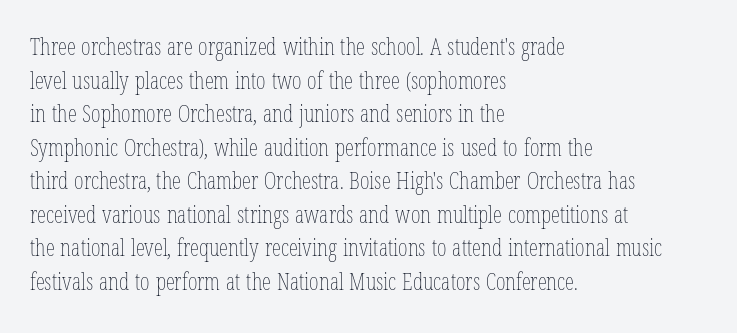
What stands out about the letter spacing? Nothing — it is the standard amount. Type without underlining. You can tell it's not italic because the verticals are truly vertical. Is there much room between lines? A standard amount, neither cramped nor airy.
